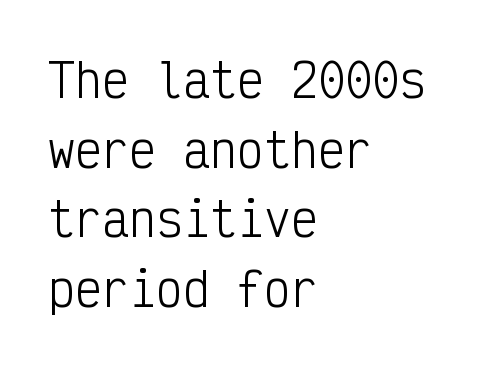
Weight: in the light-to-regular range. Compared with a centered layout, this one pins lines to the left instead. The letters carry no serifs — their stems end cleanly without finishing strokes. Anything drawn beneath the words? Only blank space. Looks like terminal output: every glyph gets an equal slot.
